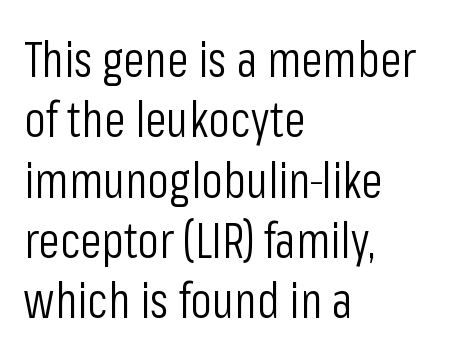
The image shows 49 px light, condensed sans-serif type, upright; set left-aligned, line spacing 1.23x, normal letter spacing, not underlined; low stroke contrast and a medium x-height.
